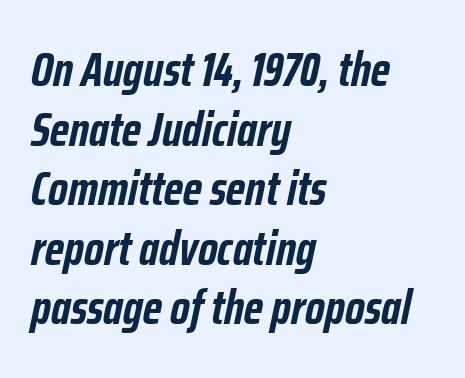
Q: Is the text bold? A: Yes.
Q: Is the text italic (slanted)? A: Yes, it leans right by about 12 degrees.
Q: Is the text underlined? A: No.
Q: How is the paragraph aligned? A: Left-aligned.
Q: Is the spacing between letters normal or unusually wide? A: Normal.
Q: Width (condensed, normal, or wide)? A: Condensed.
Q: Stroke contrast? A: Low.
Q: x-height? A: Medium.
Q: Monospaced? A: No.
